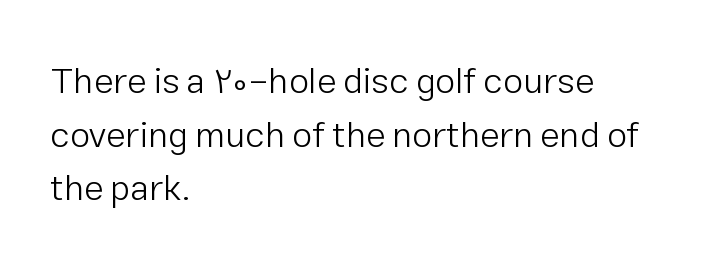
Q: Is the text bold? A: No.
Q: Is the text italic (slanted)? A: No, it is upright.
Q: Is the typeface a serif or a sans-serif typeface? A: Sans-serif.
Q: Is the text underlined? A: No.
Q: How is the paragraph aligned? A: Left-aligned.
Q: Is the spacing between letters normal or unusually wide? A: Normal.
Q: Is the spacing between lines tight, normal or loose? A: Normal.
Q: Width (condensed, normal, or wide)? A: Normal.
Q: Stroke contrast? A: Low.
Q: x-height? A: Medium.
Q: Monospaced? A: No.
